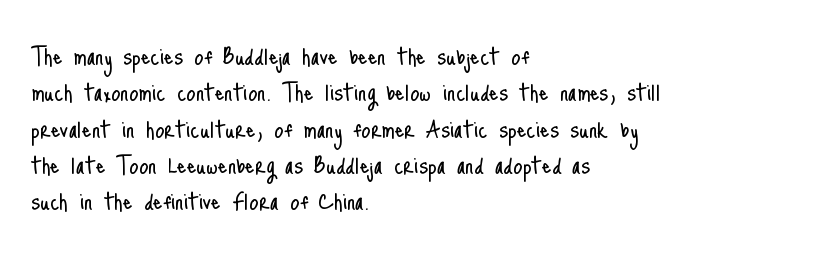
The image shows 30 px light, condensed sans-serif type, upright; set left-aligned, line spacing 1.21x, normal letter spacing, not underlined; low stroke contrast and a small x-height.
